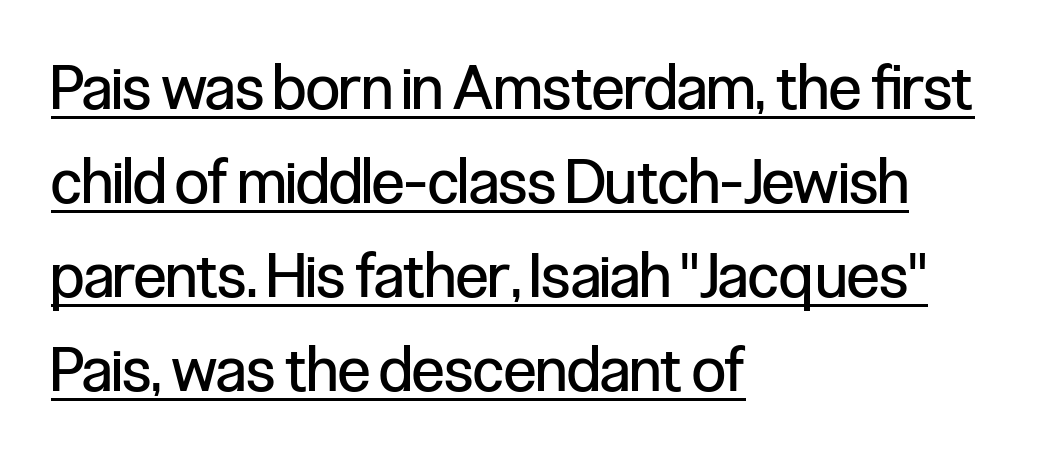
The text was rendered using a sans face with plain stroke endings. Letter spacing: default. Weight class: somewhere from thin through regular. Summary of vertical rhythm: regular, with standard interline spacing.
